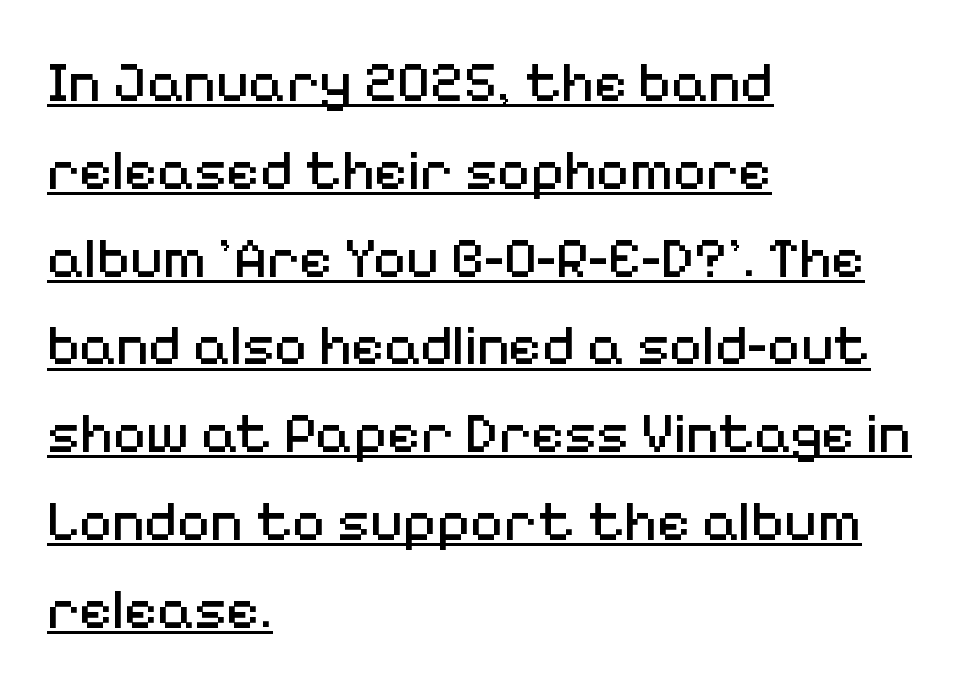
Q: Is the text bold? A: No.
Q: Is the text italic (slanted)? A: No, it is upright.
Q: Is the typeface a serif or a sans-serif typeface? A: Sans-serif.
Q: Is the text underlined? A: Yes.
Q: How is the paragraph aligned? A: Left-aligned.
Q: Is the spacing between letters normal or unusually wide? A: Normal.
Q: Is the spacing between lines tight, normal or loose? A: Normal.
Q: Width (condensed, normal, or wide)? A: Normal.
Q: Stroke contrast? A: Medium.
Q: x-height? A: Medium.
Q: Monospaced? A: No.
